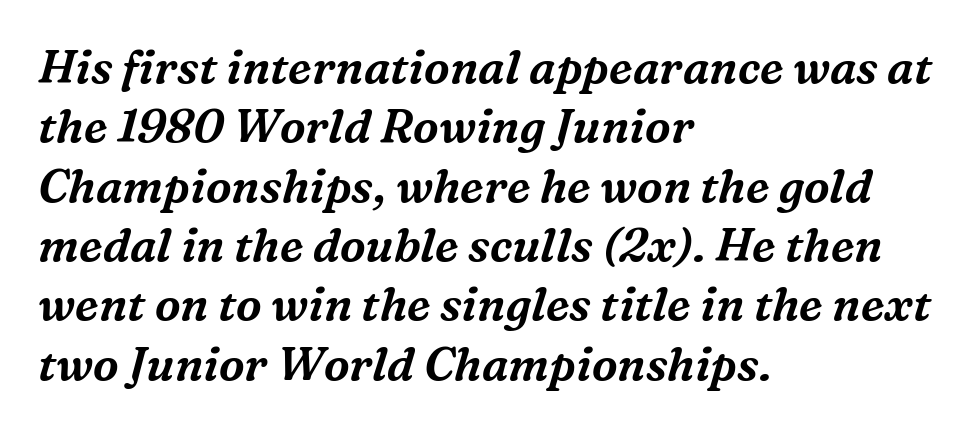
Q: Is the text italic (slanted)? A: Yes, it leans right by about 16 degrees.
Q: Is the typeface a serif or a sans-serif typeface? A: Serif.
Q: Is the text underlined? A: No.
Q: How is the paragraph aligned? A: Left-aligned.
Q: Is the spacing between letters normal or unusually wide? A: Normal.
Q: Is the spacing between lines tight, normal or loose? A: Normal.
Q: Width (condensed, normal, or wide)? A: Normal.
Q: Stroke contrast? A: Medium.
Q: x-height? A: Medium.
Q: Monospaced? A: No.
